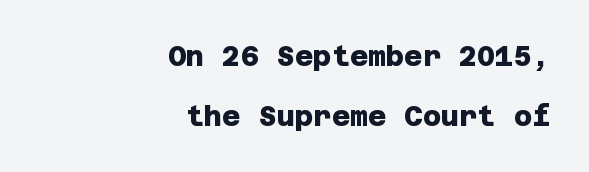
Q: Is the text bold? A: Yes.
Q: Is the typeface a serif or a sans-serif typeface? A: Sans-serif.
Q: Is the text underlined? A: No.
Q: How is the paragraph aligned? A: Right-aligned.
Q: Is the spacing between letters normal or unusually wide? A: Normal.
Q: Is the spacing between lines tight, normal or loose? A: Loose.
Q: Width (condensed, normal, or wide)? A: Normal.
Q: Stroke contrast? A: Low.
Q: x-height? A: Large.
